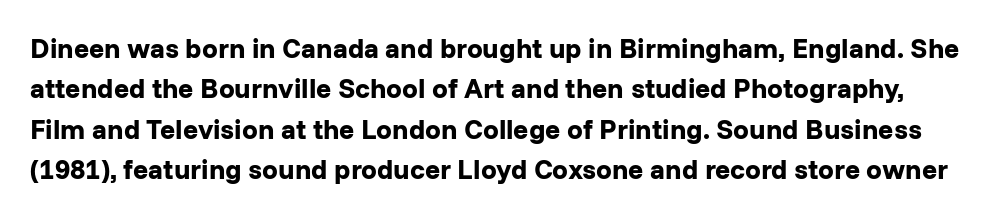
The image shows 28 px bold sans-serif type, upright; set normal line spacing (1.44x), normal letter spacing, not underlined; low stroke contrast and a medium x-height.
